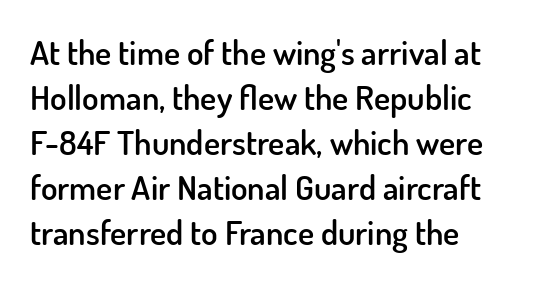
This sample uses plain, unmodified letter spacing. Just letters on the line, the space beneath them empty. Heft: intermediate — a semibold. If you drew a line through each stem, it would be perfectly vertical. How would I describe the line gaps? Plain and ordinary. You could not count columns in this text — the font is proportionally spaced.
